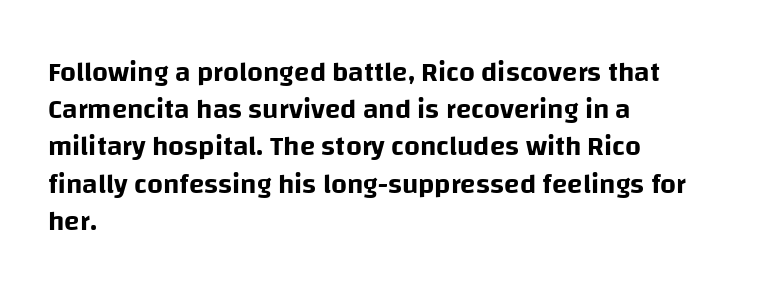
The image shows 28 px sans-serif type, upright; set left-aligned, normal line spacing (1.33x), normal letter spacing, not underlined; low stroke contrast and a large x-height.
